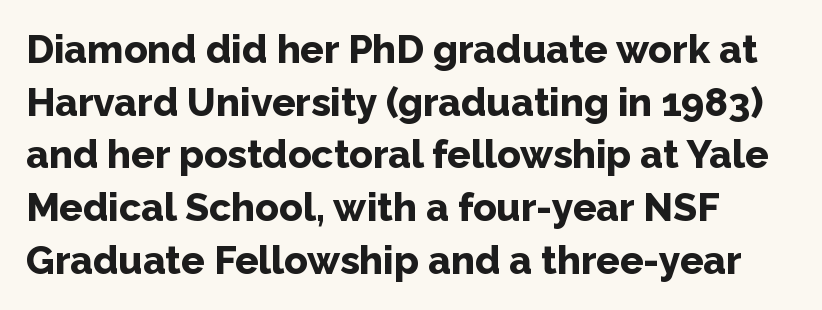
Unmarked baselines from the first word to the last. Notice how descenders clear the ascenders below comfortably — that's standard leading. A classic flush-left, rag-right setting is used for this passage. Nobody touched the tracking dial on this one. Look at the bottom of the vertical strokes: they stop flat, with no serifs. A roman cut, with each character standing at attention.
